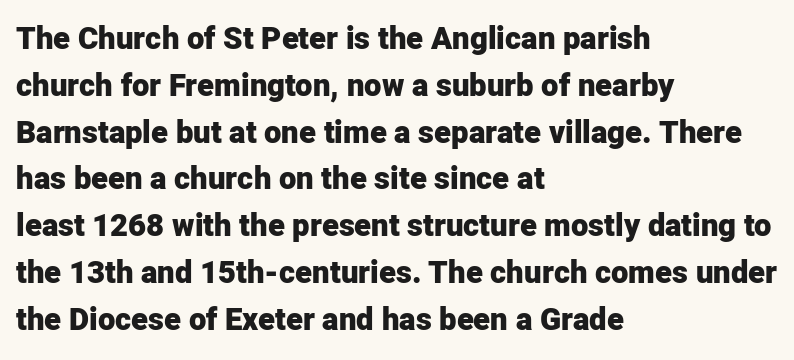
{"serif": "no", "italic": "no", "bold": "yes", "weight": "heavy", "width": "normal", "stroke_contrast": "low", "x_height": "medium", "monospaced": "no", "underline": "no", "align": "left", "line_spacing": "normal", "line_spacing_ratio": 1.51, "letter_spacing": "normal", "letter_spacing_em": 0.0, "glyph_px": 31}
